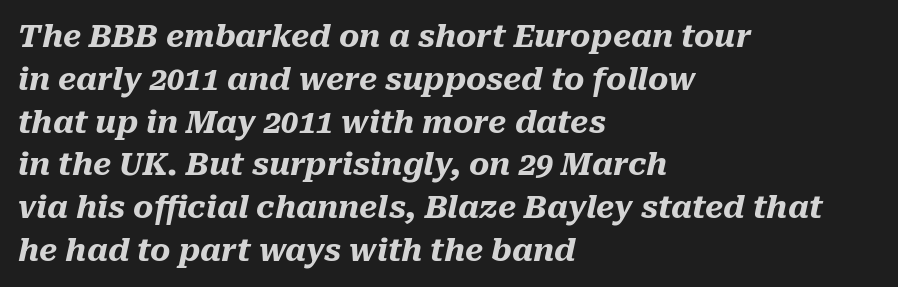
{"italic": "yes", "lean": "right", "slant_degrees": 10, "bold": "yes", "weight": "heavy", "width": "normal", "stroke_contrast": "medium", "x_height": "medium", "monospaced": "no", "underline": "no", "align": "left", "line_spacing": "normal", "line_spacing_ratio": 1.38, "letter_spacing": "normal", "letter_spacing_em": 0.0, "glyph_px": 31}
